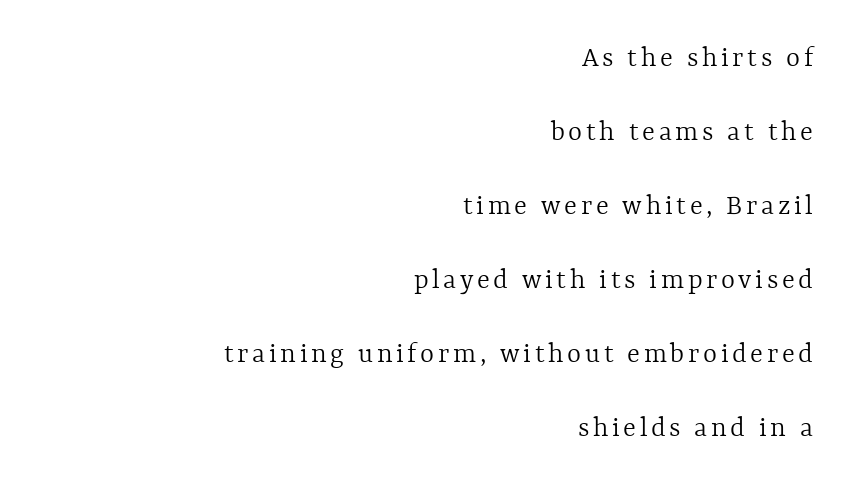
The image shows 30 px light type, upright; set right-aligned, loose line spacing (2.47x), not underlined; a medium x-height.
